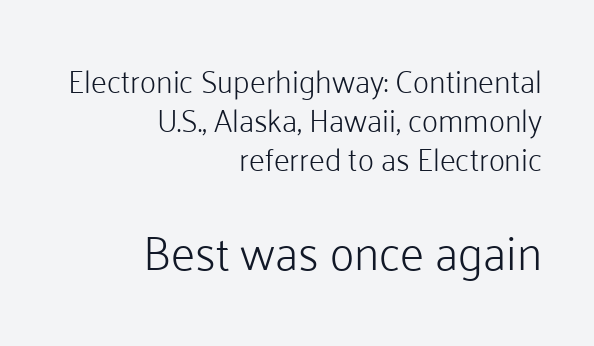
The image shows 47 px light sans-serif type, upright; set right-aligned, normal line spacing (1.26x), normal letter spacing, not underlined; the second (bottom) block is 1.52x larger; low stroke contrast and a medium x-height.
